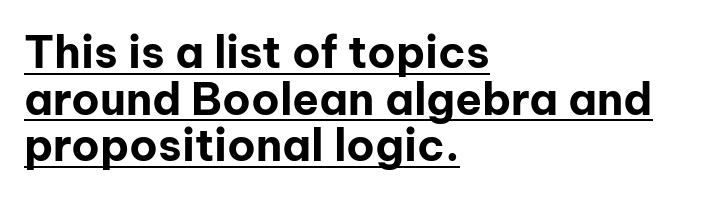
The image shows 44 px bold sans-serif type, upright; set left-aligned, tight line spacing (1.06x), normal letter spacing, underlined; low stroke contrast and a medium x-height.
